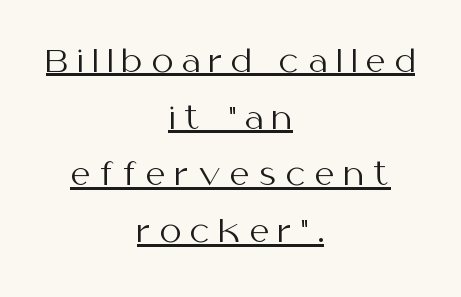
One-word summary of the alignment: center. Words appear elongated and porous because spacing is wide. This sample has the flowing, uneven cadence of proportional lettering. This is sans-serif lettering, the kind often seen on screens and signage. Rendered with straight, roman letterforms.
